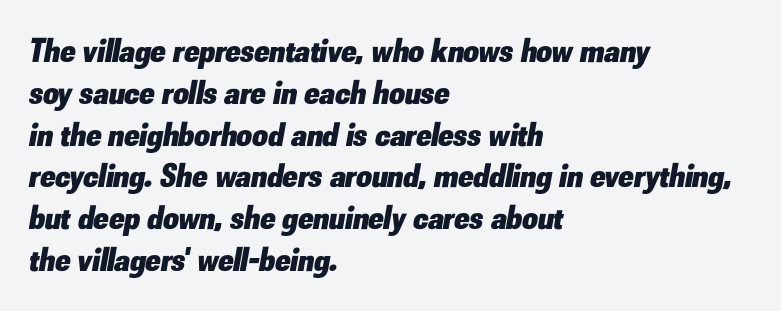
Heft: maximum for text — a bold. These lines are set flush left with a ragged right edge. The rendering uses natural spacing where letterforms have individual widths. Any mark beneath the type? The region is blank.
